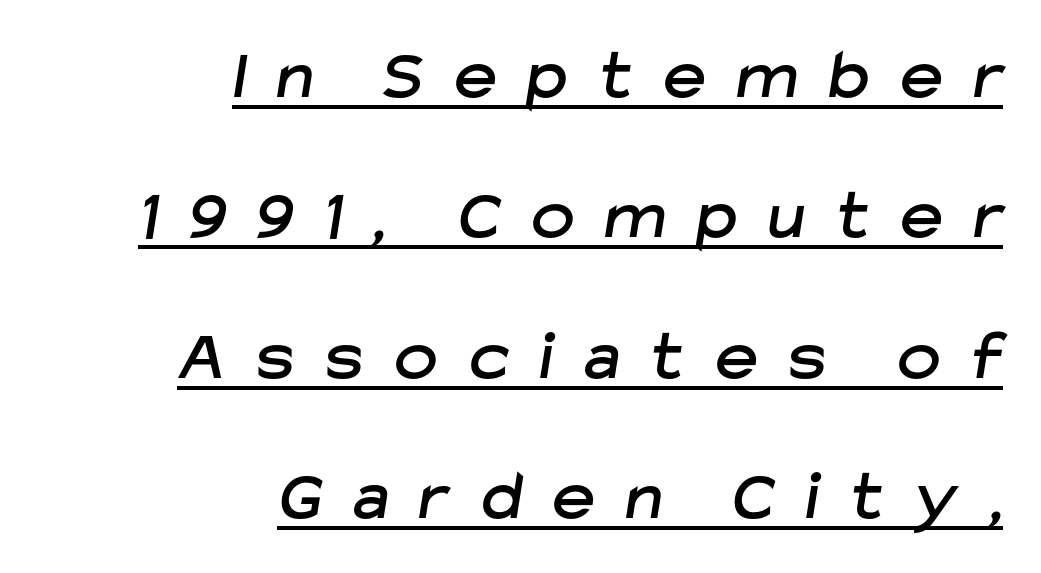
This rendering uses right alignment, leaving the left contour irregular. The horizontal fit of the characters is loose and conspicuously gappy. Letterform terminals end flat and unadorned throughout the passage. This sample carries an underscore along the baseline area. You could fit nearly another row in the gap between these rows. Looks like regular typesetting: each glyph gets only the width it needs.
